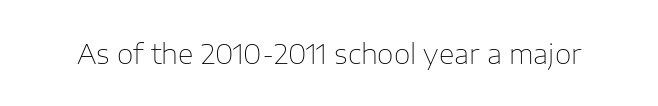
The image shows 27 px text type, upright; set normal letter spacing, not underlined.
